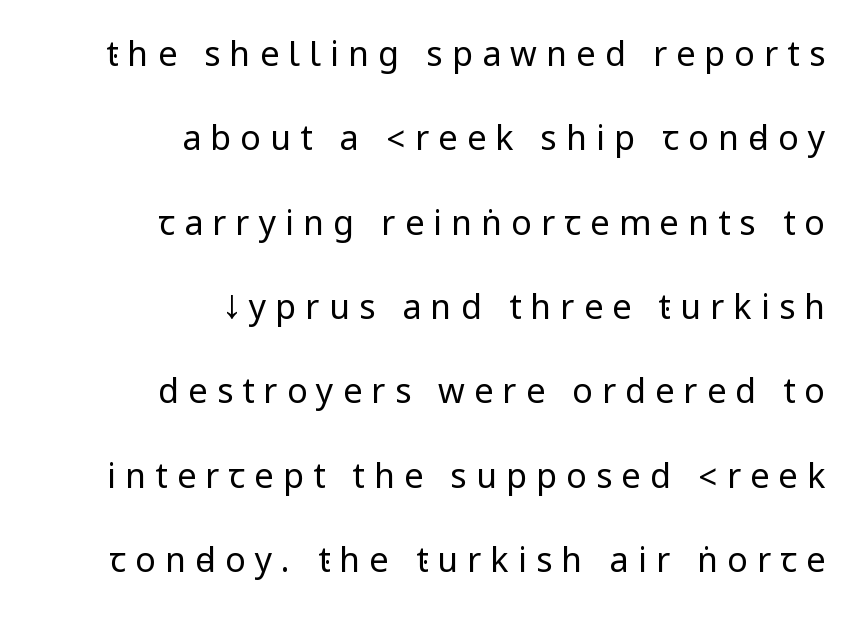
The image shows 34 px regular-weight, condensed sans-serif type, upright; set right-aligned, loose line spacing (2.48x), unusually wide letter spacing (+0.27 em), not underlined; low stroke contrast.
